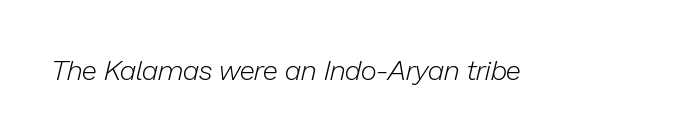
Q: Is the text bold? A: No.
Q: Is the text italic (slanted)? A: Yes, it leans right by about 13 degrees.
Q: Is the text underlined? A: No.
Q: Is the spacing between letters normal or unusually wide? A: Normal.
Q: Width (condensed, normal, or wide)? A: Normal.
Q: Stroke contrast? A: Low.
Q: x-height? A: Medium.
Q: Monospaced? A: No.
